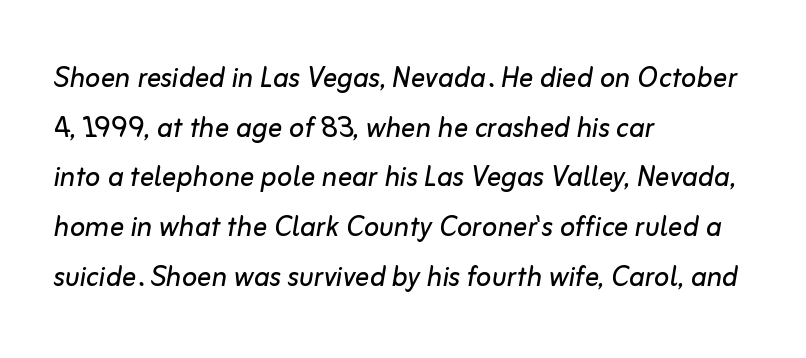
The image shows 36 px regular-weight type, italic (leaning right); set left-aligned, normal line spacing (1.38x), normal letter spacing, not underlined; low stroke contrast and a medium x-height.
